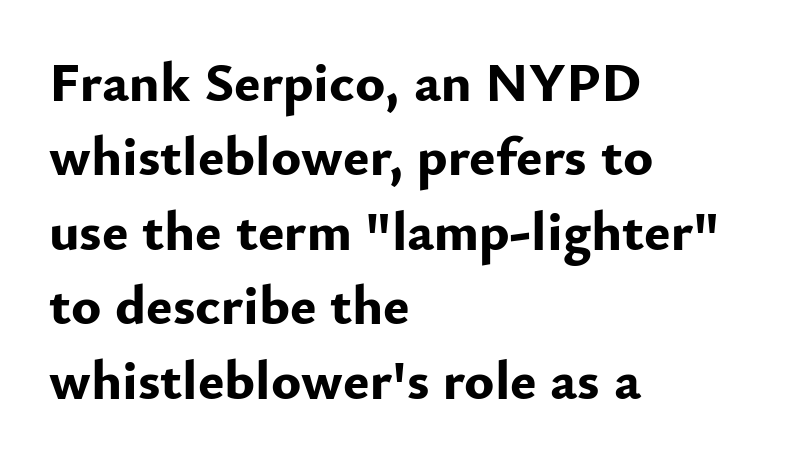
You could call the tracking neutral — neither tight nor loose. Looks like regular typesetting: each glyph gets only the width it needs. Does the leading feel generous? No, just average. The space directly below the letters is spotless. Typographically, this falls in the sans-serif category.
